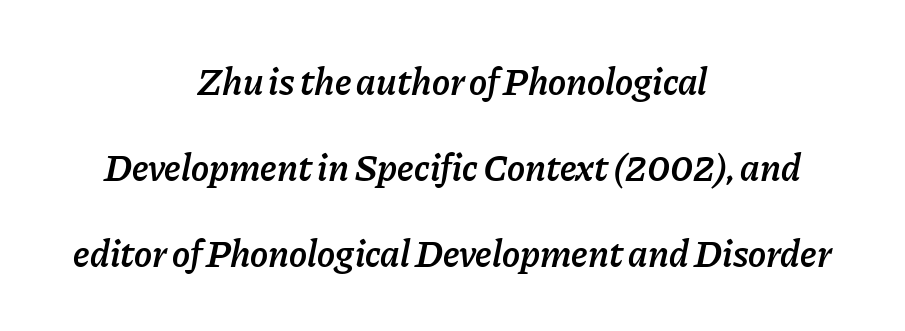
{"italic": "yes", "lean": "right", "slant_degrees": 11, "bold": "semi", "weight": "semibold", "width": "normal", "stroke_contrast": "low", "x_height": "medium", "monospaced": "no", "underline": "no", "align": "center", "line_spacing": "loose", "line_spacing_ratio": 2.26, "letter_spacing": "normal", "letter_spacing_em": 0.0, "glyph_px": 38}
